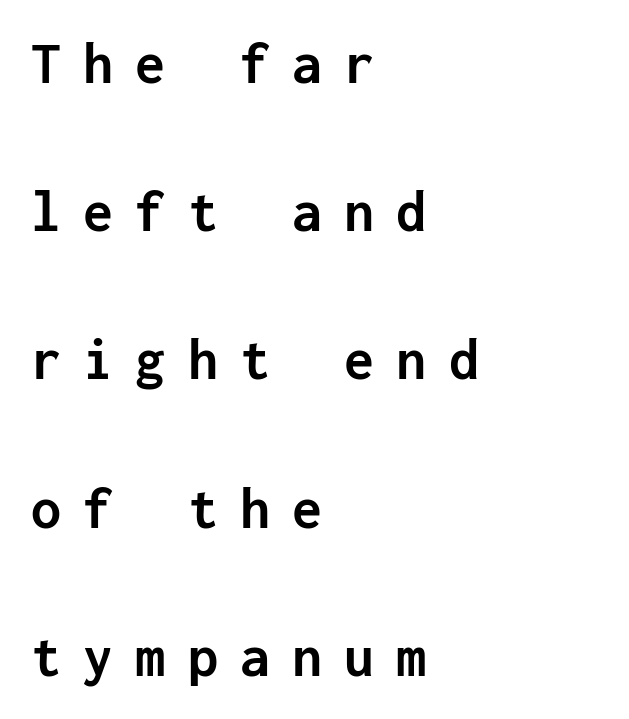
Check where the strokes stop: nothing finishes them off — pure sans. Notice the wide empty band between every row — that's loose leading. These lines were composed using upright roman letters. Looks like terminal output: every glyph gets an equal slot.
